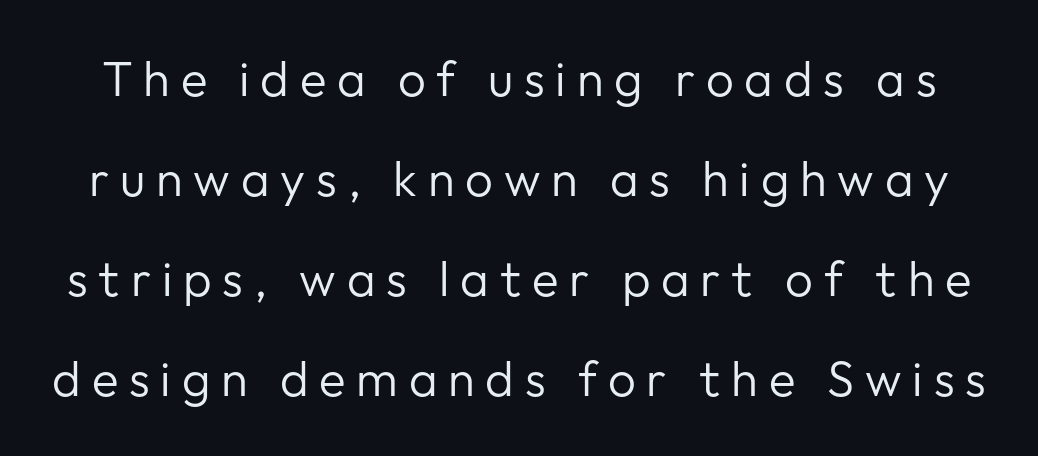
The glyphs in this specimen are sans serif. You could not count columns in this text — the font is proportionally spaced. Lines of text with bare space underneath. Vertical strokes here are truly vertical. The letters are spread apart with noticeably loose tracking. Nothing heavy about these letters — not bold at all.
